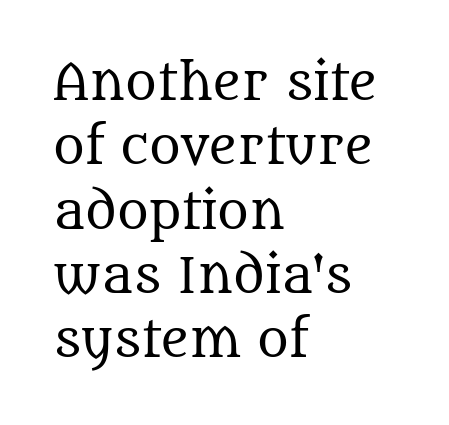
Here the glyphs are tracked normally, forming tight word shapes. The font family rendered here belongs to the serif group. The line-height multiplier appears to be the usual default. Typeset ragged right — the left edge is the straight one. This is the regular roman posture of the typeface. The letters advance in unequal steps, a hallmark of proportional type.
